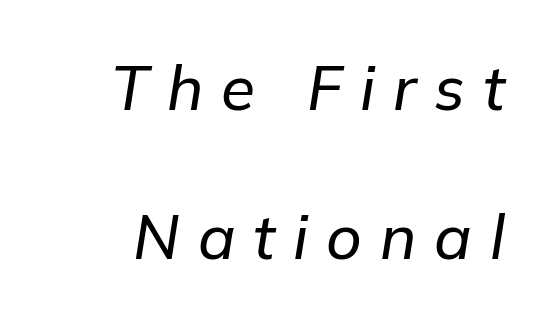
{"italic": "yes", "lean": "right", "slant_degrees": 9, "width": "normal", "stroke_contrast": "low", "x_height": "medium", "monospaced": "no", "underline": "no", "line_spacing": "loose", "line_spacing_ratio": 2.41, "letter_spacing": "wide", "letter_spacing_em": 0.29, "glyph_px": 62}
